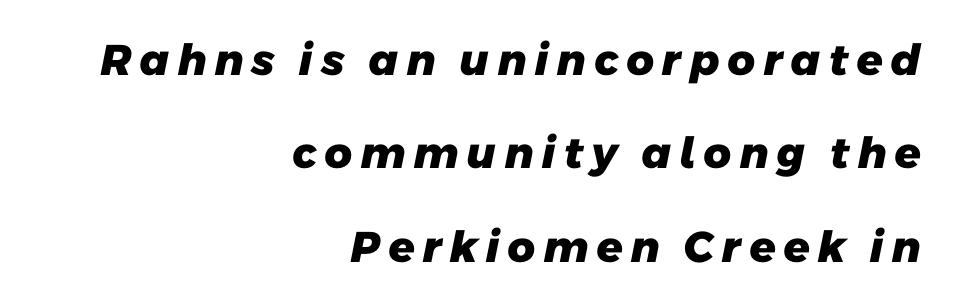
Q: Is the text bold? A: Yes.
Q: Is the typeface a serif or a sans-serif typeface? A: Sans-serif.
Q: Is the text underlined? A: No.
Q: How is the paragraph aligned? A: Right-aligned.
Q: Is the spacing between lines tight, normal or loose? A: Loose.
Q: Width (condensed, normal, or wide)? A: Normal.
Q: Stroke contrast? A: Low.
Q: x-height? A: Medium.
Q: Monospaced? A: No.
